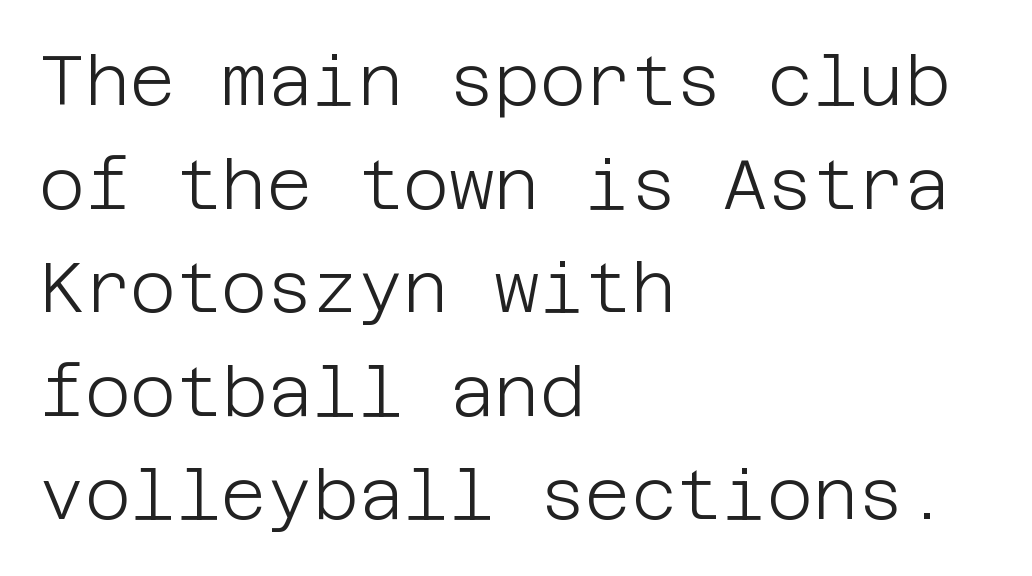
{"serif": "no", "italic": "no", "bold": "no", "weight": "light", "width": "normal", "stroke_contrast": "low", "x_height": "large", "underline": "no", "align": "left", "line_spacing": "normal", "line_spacing_ratio": 1.48, "letter_spacing": "normal", "letter_spacing_em": 0.0, "glyph_px": 70}
